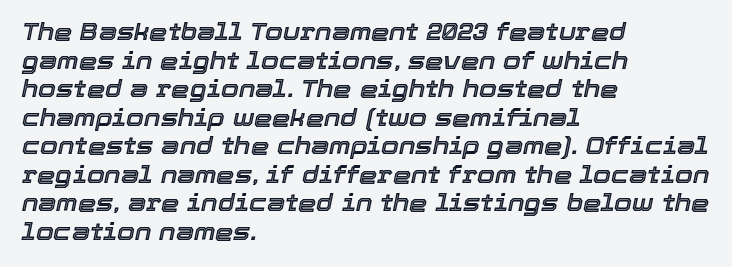
No word sits above an underline. Does the lettering tilt? It does — this is italic. Notice how the passage keeps a crisp vertical edge on the left only. The letters sit at their default tracking, neither squeezed nor spread.
